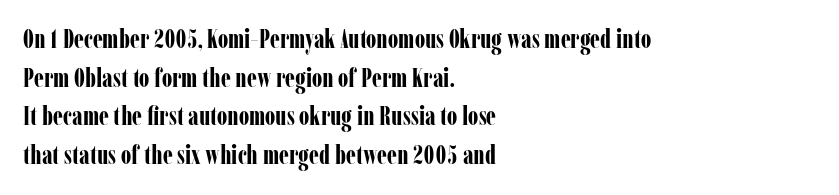
The image shows 26 px bold type, upright; set left-aligned, normal line spacing (1.49x), normal letter spacing, not underlined.
